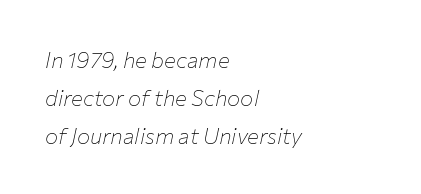
Caption: multi-line text, flush left, ragged right. Standard letterfit; no display-style spreading of the glyphs. The words here are not underlined. Italic? Definitely — the glyphs are oblique. Stems here are at most as thick as an everyday book face.
